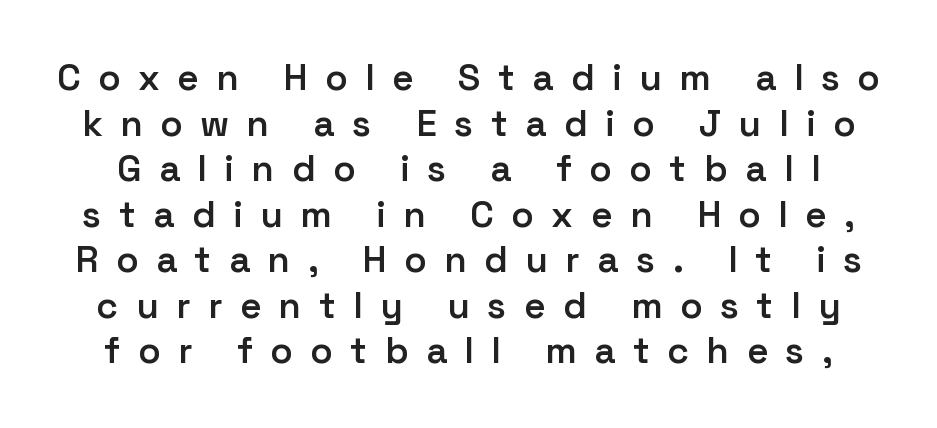
The image shows 37 px semibold sans-serif type, upright; set line spacing 1.23x, unusually wide letter spacing (+0.47 em), not underlined; low stroke contrast and a medium x-height.
